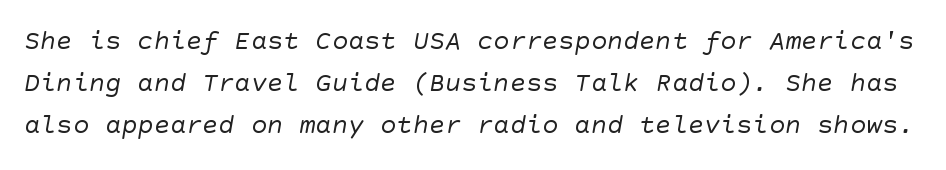
The image shows 27 px text type; set normal line spacing (1.56x), normal letter spacing, not underlined.
